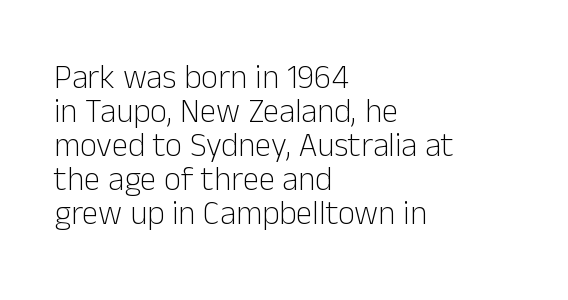
Q: Is the text bold? A: No.
Q: Is the text italic (slanted)? A: No, it is upright.
Q: Is the typeface a serif or a sans-serif typeface? A: Sans-serif.
Q: Is the text underlined? A: No.
Q: How is the paragraph aligned? A: Left-aligned.
Q: Is the spacing between letters normal or unusually wide? A: Normal.
Q: Is the spacing between lines tight, normal or loose? A: Tight.
Q: Width (condensed, normal, or wide)? A: Normal.
Q: Stroke contrast? A: Low.
Q: x-height? A: Medium.
Q: Monospaced? A: No.
